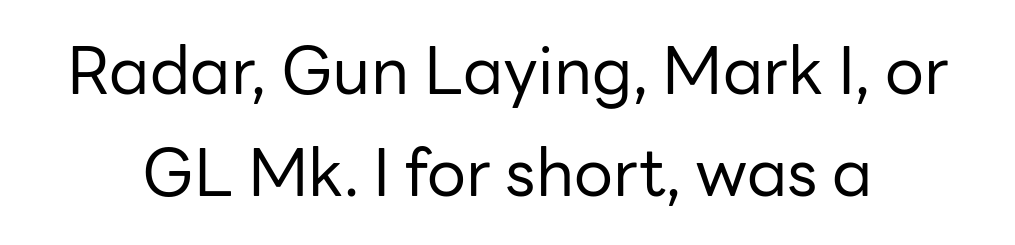
Q: Is the text bold? A: No.
Q: Is the text italic (slanted)? A: No, it is upright.
Q: Is the typeface a serif or a sans-serif typeface? A: Sans-serif.
Q: Is the text underlined? A: No.
Q: Is the spacing between letters normal or unusually wide? A: Normal.
Q: Is the spacing between lines tight, normal or loose? A: Normal.
Q: Width (condensed, normal, or wide)? A: Normal.
Q: Stroke contrast? A: Low.
Q: x-height? A: Medium.
Q: Monospaced? A: No.
